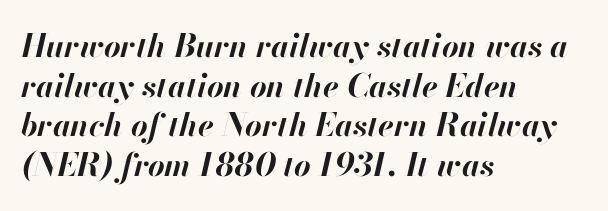
The image shows 32 px bold type, italic (leaning right); set left-aligned, line spacing 1.24x, normal letter spacing, not underlined; high stroke contrast and a small x-height.
